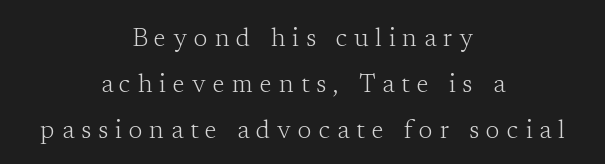
Does the copy run flush right? No — it is centered line by line. Is the stroke heavy? The answer is a plain regular-or-lighter. The area under the type is left untouched. Observe the wide spacing: letters keep a clear distance from each other.
